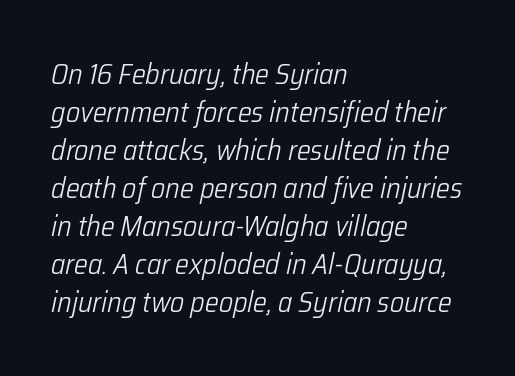
The image shows 29 px light, condensed type, italic (leaning right); set left-aligned, normal line spacing (1.31x), normal letter spacing, not underlined; low stroke contrast and a medium x-height.
